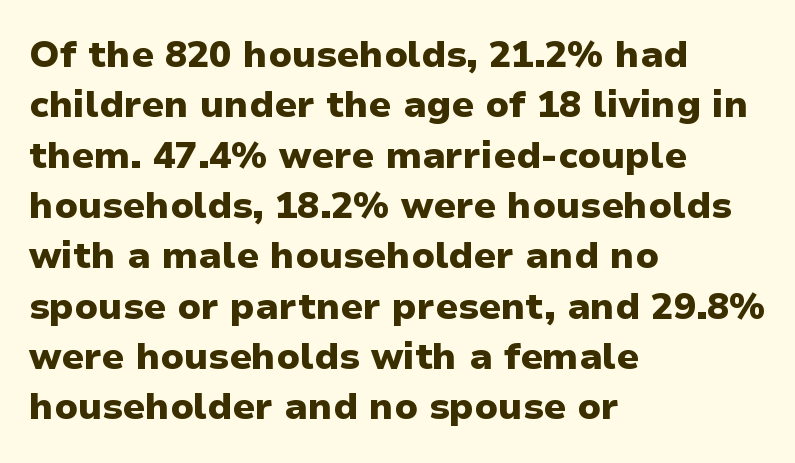
Q: Is the text bold? A: Yes.
Q: Is the text italic (slanted)? A: No, it is upright.
Q: Is the typeface a serif or a sans-serif typeface? A: Sans-serif.
Q: Is the text underlined? A: No.
Q: How is the paragraph aligned? A: Left-aligned.
Q: Is the spacing between letters normal or unusually wide? A: Normal.
Q: Is the spacing between lines tight, normal or loose? A: Normal.
Q: Width (condensed, normal, or wide)? A: Normal.
Q: Stroke contrast? A: Low.
Q: x-height? A: Medium.
Q: Monospaced? A: No.
